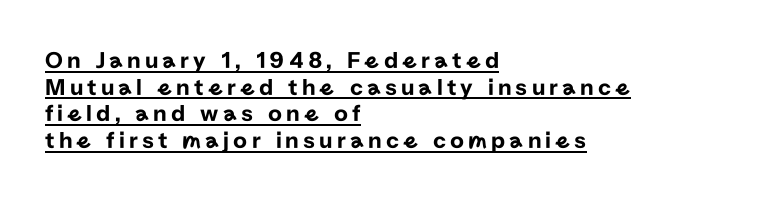
{"italic": "no", "underline": "yes", "align": "left", "line_spacing": "tight", "line_spacing_ratio": 1.11, "glyph_px": 24}
